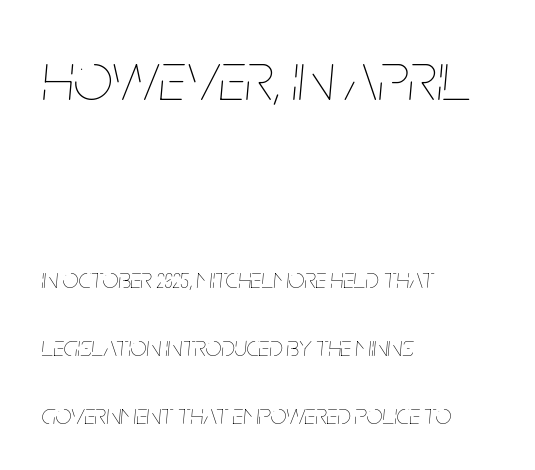
Q: Is the text bold? A: No.
Q: Is the text italic (slanted)? A: Yes, it leans right by about 5 degrees.
Q: Is the text underlined? A: No.
Q: How is the paragraph aligned? A: Left-aligned.
Q: Is the spacing between letters normal or unusually wide? A: Normal.
Q: Is the spacing between lines tight, normal or loose? A: Loose.
Q: Which block of text is set in a larger size, the first (top) or the second (bottom)? A: The first (top) one.
Q: Width (condensed, normal, or wide)? A: Condensed.
Q: Stroke contrast? A: Low.
Q: x-height? A: Large.
Q: Monospaced? A: No.
